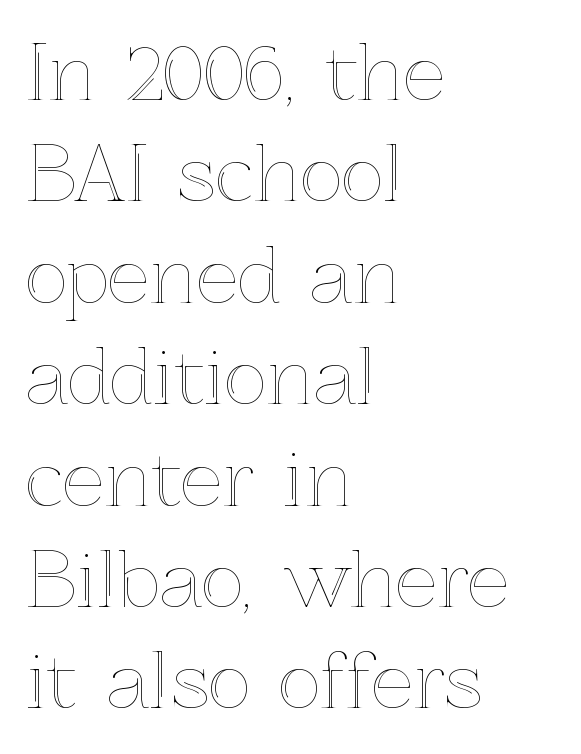
Compared with typical body copy, the letter spacing here is the same. Underline: absent. Layout note: lines flush left. Rendered with straight, roman letterforms. Evenly set lines give the paragraph a standard silhouette.
